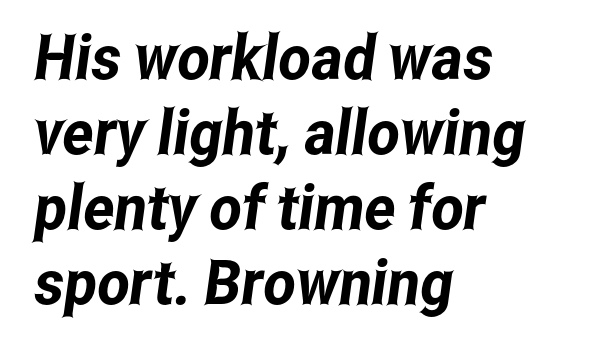
{"serif": "no", "width": "condensed", "stroke_contrast": "low", "x_height": "medium", "monospaced": "no", "underline": "no", "align": "left", "line_spacing_ratio": 1.21, "letter_spacing": "normal", "letter_spacing_em": 0.0, "glyph_px": 62}
